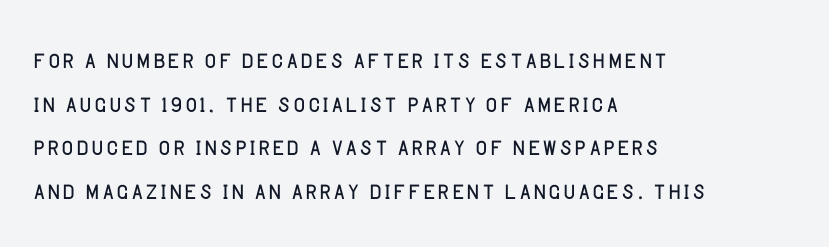
Q: Is the text bold? A: No.
Q: Is the text italic (slanted)? A: No, it is upright.
Q: Is the typeface a serif or a sans-serif typeface? A: Sans-serif.
Q: Is the text underlined? A: No.
Q: How is the paragraph aligned? A: Left-aligned.
Q: Is the spacing between letters normal or unusually wide? A: Normal.
Q: Is the spacing between lines tight, normal or loose? A: Normal.
Q: Width (condensed, normal, or wide)? A: Normal.
Q: Stroke contrast? A: Low.
Q: x-height? A: Large.
Q: Monospaced? A: No.
